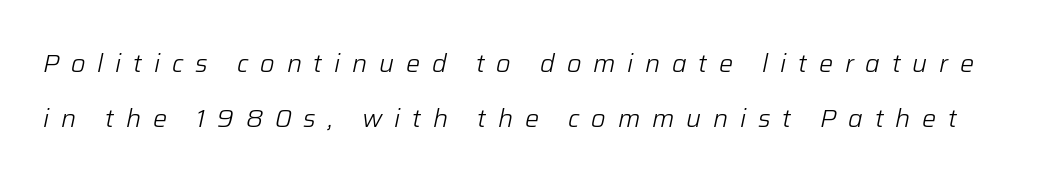
Compared with typical body copy, the letter spacing here is much looser. Loosely led — the rows are spread out. Quick note: underline off. The weight tops out at a normal text grade. This is oblique type, the kind used for emphasis or titles.
